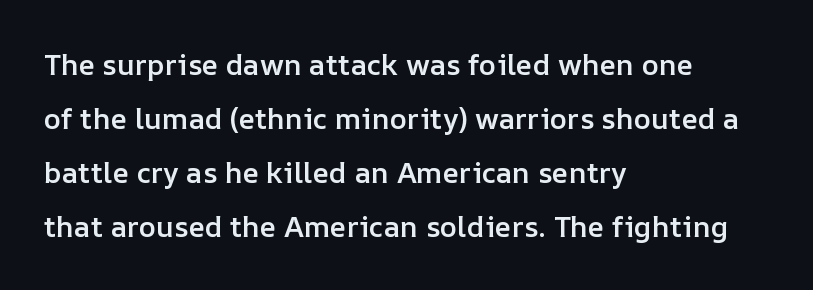
The image shows 29 px semibold type, upright; set left-aligned, line spacing 1.86x, normal letter spacing, not underlined; low stroke contrast and a medium x-height.
